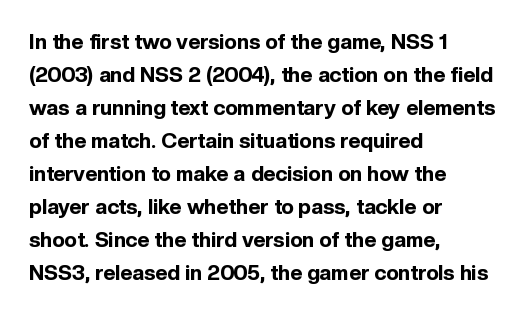
The sample has been set heavy, in full bold. Any mark beneath the type? The region is blank. The ragged edge is on the right, which tells us the setting is flush left. This sample uses plain, unmodified letter spacing. Posture: vertical. Does the leading feel generous? No, just average.
